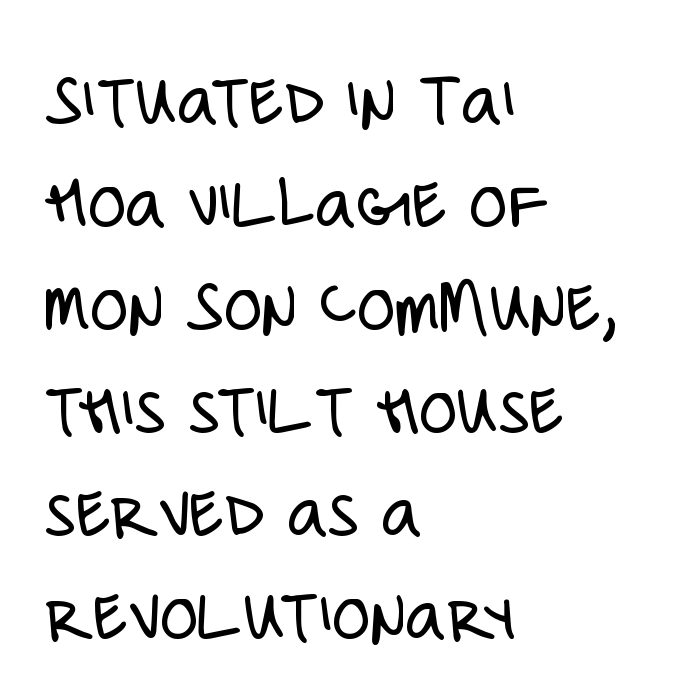
{"serif": "no", "italic": "no", "bold": "no", "weight": "light", "width": "condensed", "stroke_contrast": "low", "x_height": "large", "monospaced": "no", "underline": "no", "align": "left", "line_spacing": "normal", "line_spacing_ratio": 1.32, "letter_spacing": "normal", "letter_spacing_em": 0.0, "glyph_px": 78}
